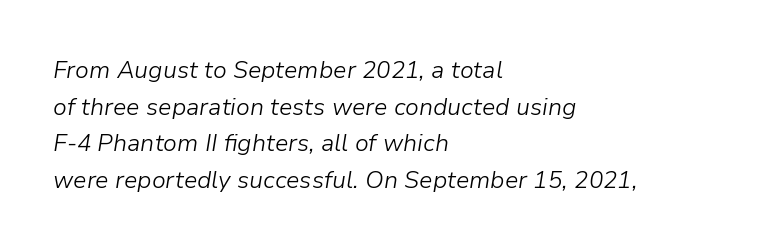
{"italic": "yes", "lean": "right", "slant_degrees": 9, "bold": "no", "underline": "no", "align": "left", "line_spacing": "normal", "line_spacing_ratio": 1.53, "letter_spacing": "normal", "letter_spacing_em": 0.0, "glyph_px": 24}
